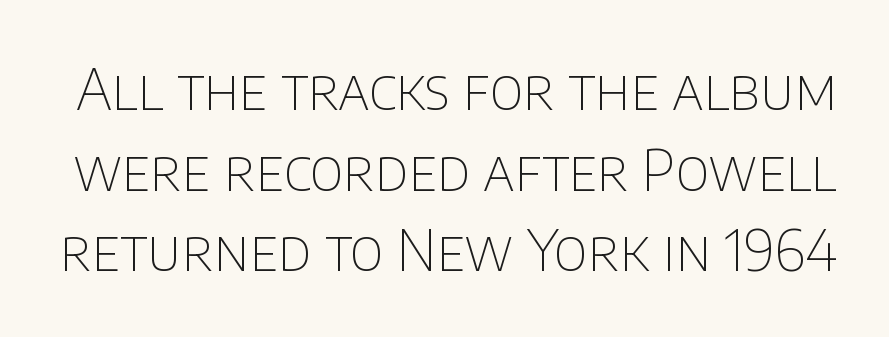
The image shows 56 px thin sans-serif type, upright; set normal line spacing (1.44x), normal letter spacing, not underlined; low stroke contrast and a large x-height.
